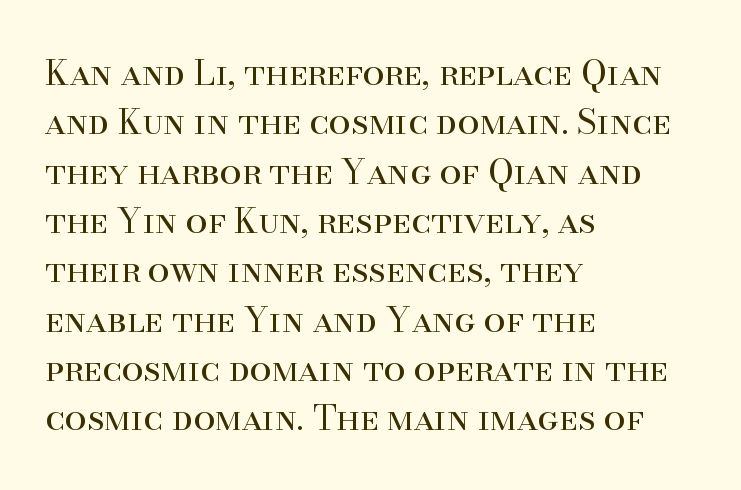
Q: Is the text bold? A: No.
Q: Is the text italic (slanted)? A: No, it is upright.
Q: Is the typeface a serif or a sans-serif typeface? A: Serif.
Q: Is the text underlined? A: No.
Q: How is the paragraph aligned? A: Left-aligned.
Q: Is the spacing between letters normal or unusually wide? A: Normal.
Q: Is the spacing between lines tight, normal or loose? A: Normal.
Q: Width (condensed, normal, or wide)? A: Normal.
Q: Stroke contrast? A: High.
Q: x-height? A: Small.
Q: Monospaced? A: No.
